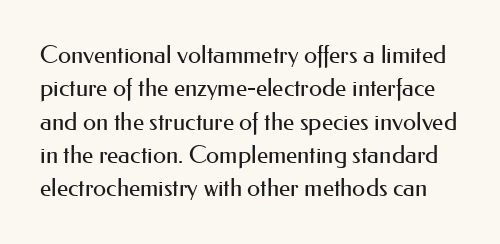
Is this a heavy cut? Hardly; it is regular or lighter. The type is set solid horizontally, with unmodified tracking. Rows of type keep a routine distance in the vertical direction. Rule under the text: the space is simply empty.
